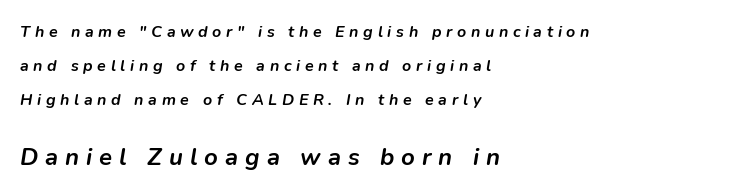
Q: Is the text bold? A: Yes.
Q: Is the text italic (slanted)? A: Yes, it leans right by about 9 degrees.
Q: Is the text underlined? A: No.
Q: How is the paragraph aligned? A: Left-aligned.
Q: Is the spacing between letters normal or unusually wide? A: Unusually wide.
Q: Is the spacing between lines tight, normal or loose? A: Loose.
Q: Which block of text is set in a larger size, the first (top) or the second (bottom)? A: The second (bottom) one.
